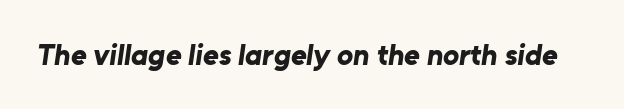
Is the type bold? Yes — the strokes are clearly thick and heavy. This rendering employs a face without finishing strokes, i.e., a sans-serif. Letter spacing: default. Just letters on the line, the space beneath them empty. A typesetter would call this proportional, since set widths differ per character.
